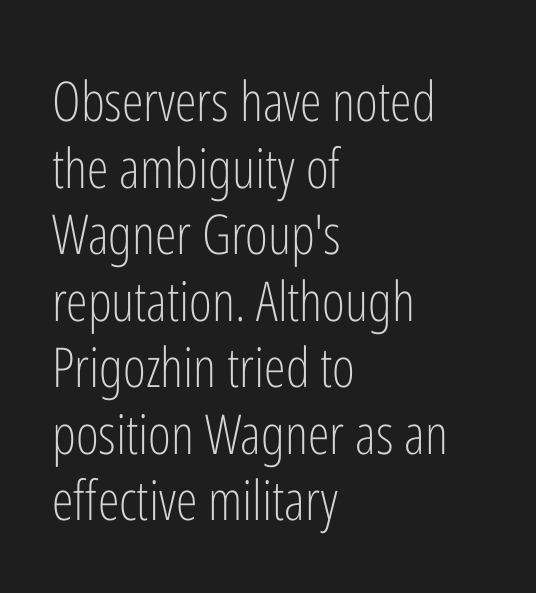
Q: Is the text bold? A: No.
Q: Is the text italic (slanted)? A: No, it is upright.
Q: Is the typeface a serif or a sans-serif typeface? A: Sans-serif.
Q: Is the text underlined? A: No.
Q: How is the paragraph aligned? A: Left-aligned.
Q: Is the spacing between letters normal or unusually wide? A: Normal.
Q: Width (condensed, normal, or wide)? A: Condensed.
Q: Stroke contrast? A: Low.
Q: x-height? A: Medium.
Q: Monospaced? A: No.
